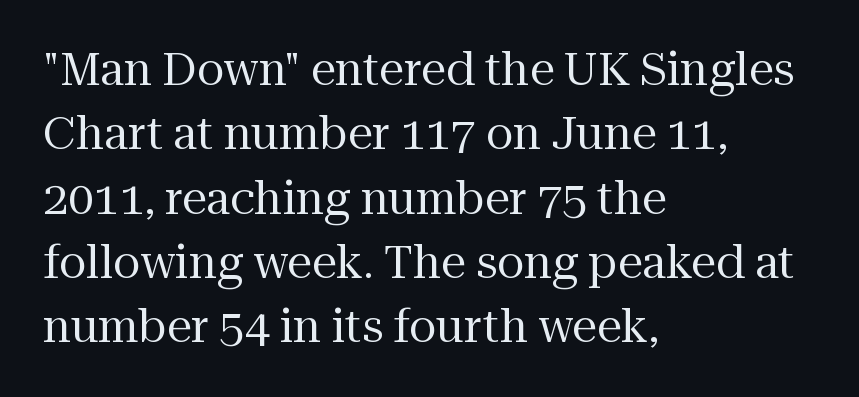
Q: Is the text bold? A: No.
Q: Is the text italic (slanted)? A: No, it is upright.
Q: Is the typeface a serif or a sans-serif typeface? A: Serif.
Q: Is the text underlined? A: No.
Q: How is the paragraph aligned? A: Left-aligned.
Q: Is the spacing between letters normal or unusually wide? A: Normal.
Q: Is the spacing between lines tight, normal or loose? A: Normal.
Q: Width (condensed, normal, or wide)? A: Normal.
Q: Stroke contrast? A: Medium.
Q: x-height? A: Medium.
Q: Monospaced? A: No.
